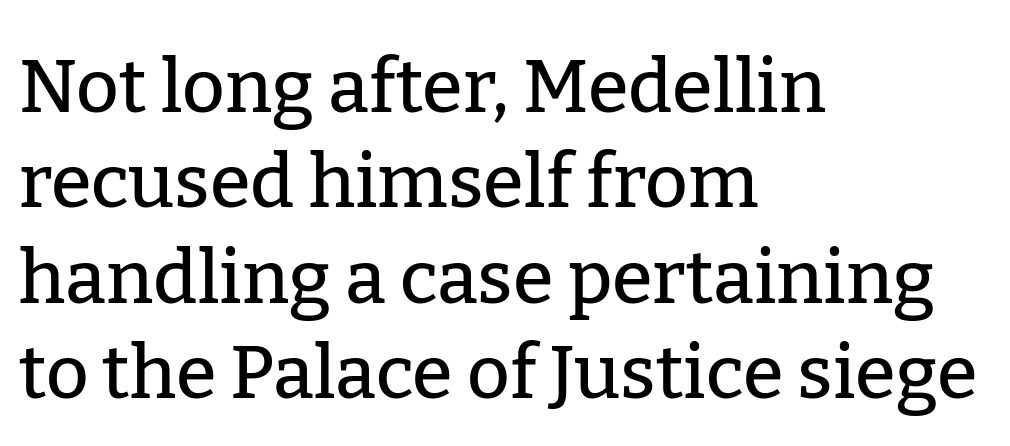
The image shows 74 px serif type, upright; set left-aligned, normal line spacing (1.29x), normal letter spacing, not underlined; low stroke contrast and a medium x-height.
